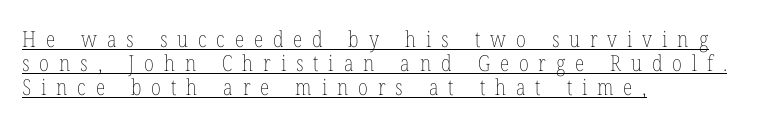
The image shows 22 px text type, upright; set left-aligned, tight line spacing (1.08x), unusually wide letter spacing (+0.45 em), underlined.
